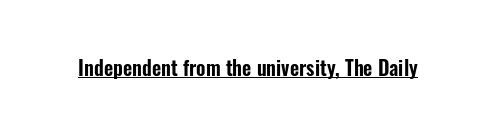
The letters stand upright; this is a roman face. Tracking here is standard; glyphs follow each other at the usual distance. Descenders here cross a horizontal rule under the line.
